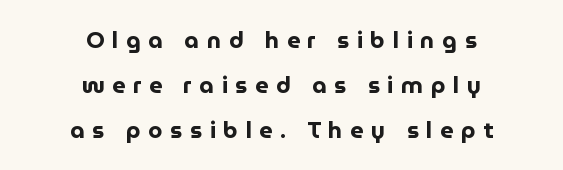
Q: Is the text bold? A: Yes.
Q: Is the text italic (slanted)? A: No, it is upright.
Q: Is the text underlined? A: No.
Q: How is the paragraph aligned? A: Centered.
Q: Is the spacing between letters normal or unusually wide? A: Unusually wide.
Q: Is the spacing between lines tight, normal or loose? A: Loose.
